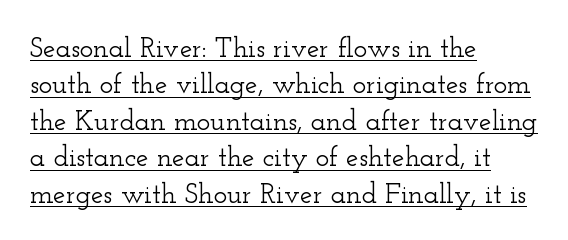
The image shows 28 px wide serif type, upright; set left-aligned, normal line spacing (1.3x), normal letter spacing, underlined; low stroke contrast and a small x-height.
